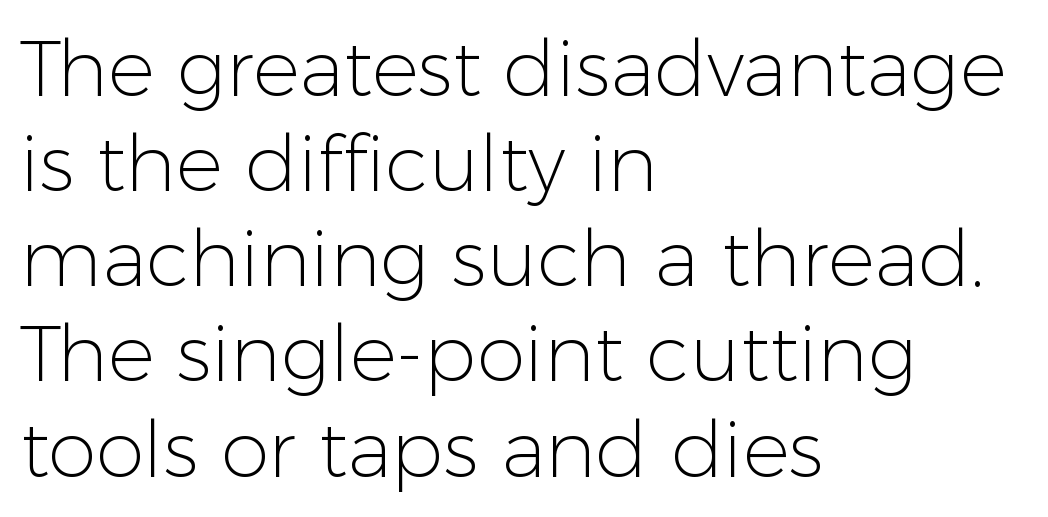
{"serif": "no", "italic": "no", "bold": "no", "weight": "light", "width": "normal", "stroke_contrast": "low", "x_height": "medium", "monospaced": "no", "underline": "no", "align": "left", "line_spacing_ratio": 1.22, "letter_spacing": "normal", "letter_spacing_em": 0.0, "glyph_px": 78}
